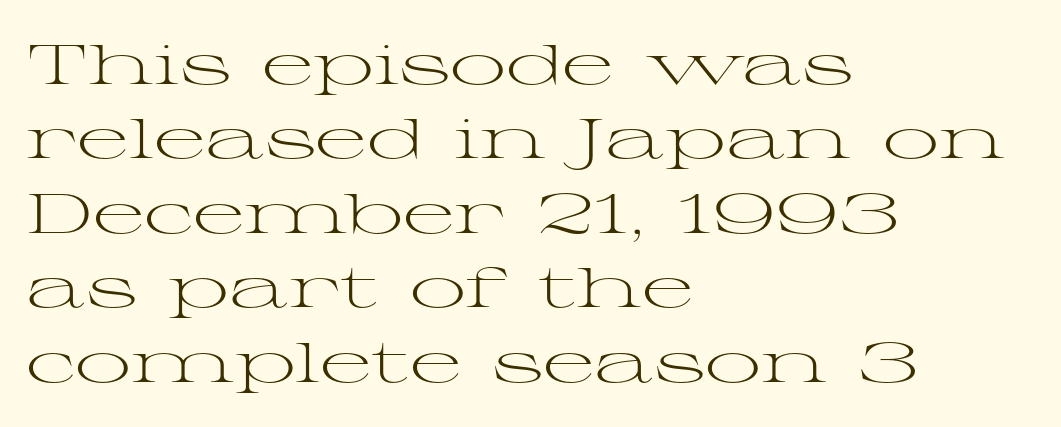
How are the letters spaced? Ordinarily, with no added tracking. Looks like regular typesetting: each glyph gets only the width it needs. Is this a heavy cut? Hardly; it is regular or lighter. Typographically, this falls in the serif category. A bare baseline throughout the passage. Alignment: flush left.
